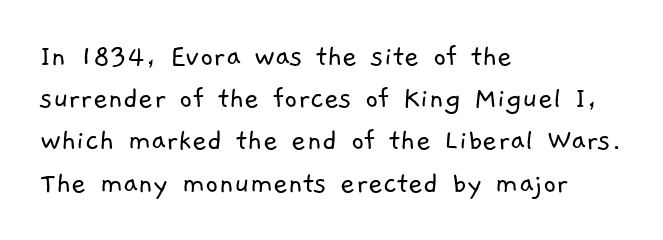
Q: Is the text bold? A: No.
Q: Is the typeface a serif or a sans-serif typeface? A: Sans-serif.
Q: Is the text underlined? A: No.
Q: How is the paragraph aligned? A: Left-aligned.
Q: Is the spacing between letters normal or unusually wide? A: Normal.
Q: Is the spacing between lines tight, normal or loose? A: Normal.
Q: Width (condensed, normal, or wide)? A: Normal.
Q: Stroke contrast? A: Low.
Q: x-height? A: Medium.
Q: Monospaced? A: No.
